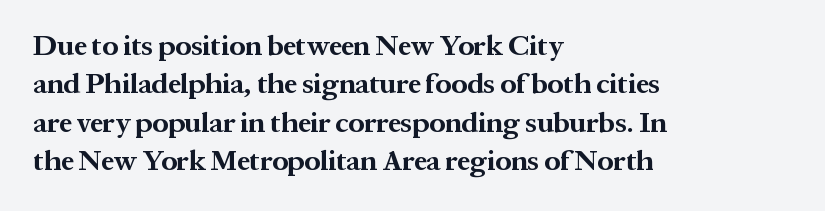
{"serif": "yes", "italic": "no", "bold": "yes", "weight": "bold", "width": "normal", "stroke_contrast": "medium", "x_height": "medium", "monospaced": "no", "underline": "no", "align": "left", "line_spacing": "normal", "line_spacing_ratio": 1.37, "letter_spacing": "normal", "letter_spacing_em": 0.0, "glyph_px": 28}
